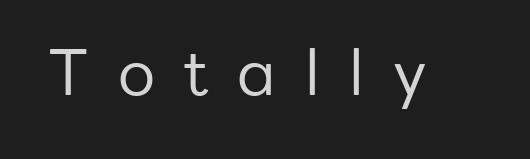
Q: Is the text bold? A: No.
Q: Is the text italic (slanted)? A: No, it is upright.
Q: Is the typeface a serif or a sans-serif typeface? A: Sans-serif.
Q: Is the text underlined? A: No.
Q: Is the spacing between letters normal or unusually wide? A: Unusually wide.
Q: Width (condensed, normal, or wide)? A: Normal.
Q: Stroke contrast? A: Low.
Q: x-height? A: Medium.
Q: Monospaced? A: No.
